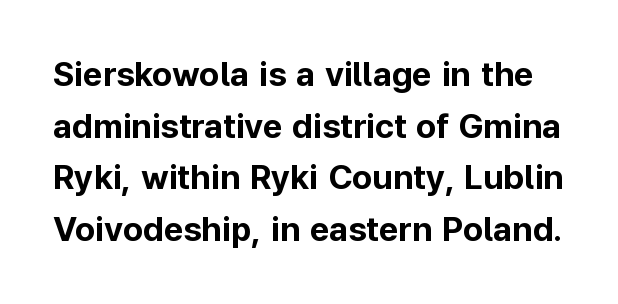
The image shows 34 px bold sans-serif type, upright; set normal line spacing (1.52x), normal letter spacing, not underlined; low stroke contrast and a medium x-height.
